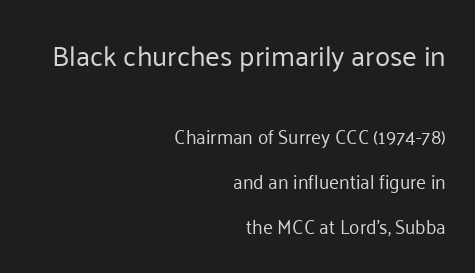
Q: Is the text bold? A: No.
Q: Is the text italic (slanted)? A: No, it is upright.
Q: Is the typeface a serif or a sans-serif typeface? A: Sans-serif.
Q: Is the text underlined? A: No.
Q: How is the paragraph aligned? A: Right-aligned.
Q: Is the spacing between letters normal or unusually wide? A: Normal.
Q: Is the spacing between lines tight, normal or loose? A: Loose.
Q: Which block of text is set in a larger size, the first (top) or the second (bottom)? A: The first (top) one.
Q: Width (condensed, normal, or wide)? A: Normal.
Q: Stroke contrast? A: Low.
Q: x-height? A: Medium.
Q: Monospaced? A: No.
